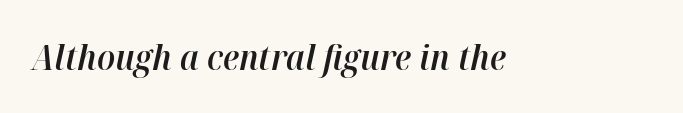
The image shows 35 px semibold type, italic (leaning right); set normal letter spacing, not underlined; high stroke contrast and a medium x-height.
